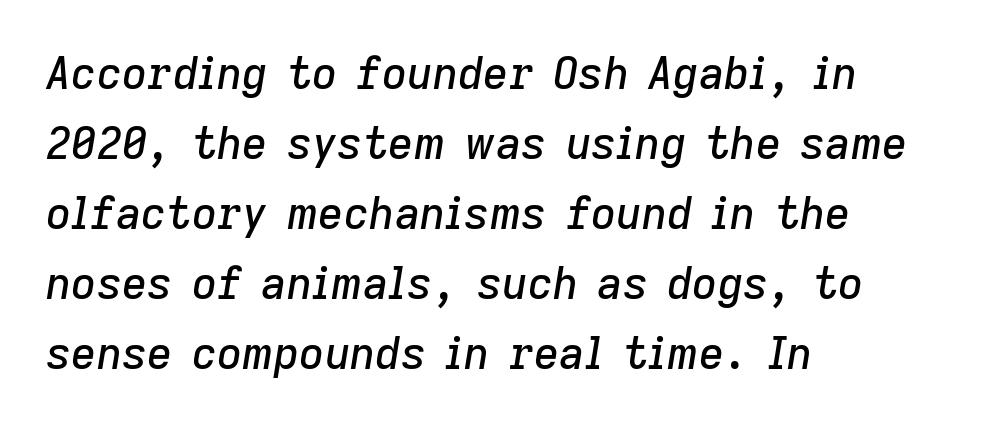
A typesetter would call this proportional, since set widths differ per character. These lines stack with their left ends in a neat column. The lettering tilts uniformly, giving the passage an italic look. This block has exactly the height ordinary leading produces.
